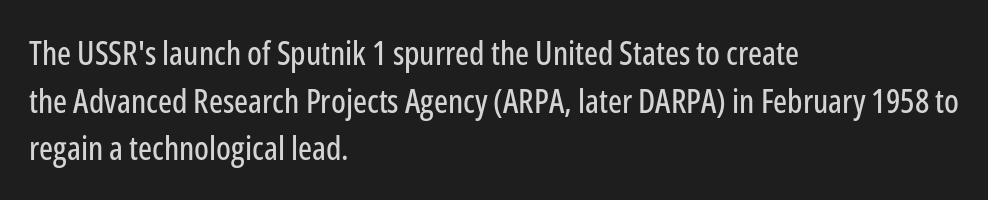
{"serif": "no", "italic": "no", "width": "condensed", "stroke_contrast": "low", "x_height": "medium", "monospaced": "no", "underline": "no", "align": "left", "line_spacing": "normal", "line_spacing_ratio": 1.44, "letter_spacing": "normal", "letter_spacing_em": 0.0, "glyph_px": 33}
